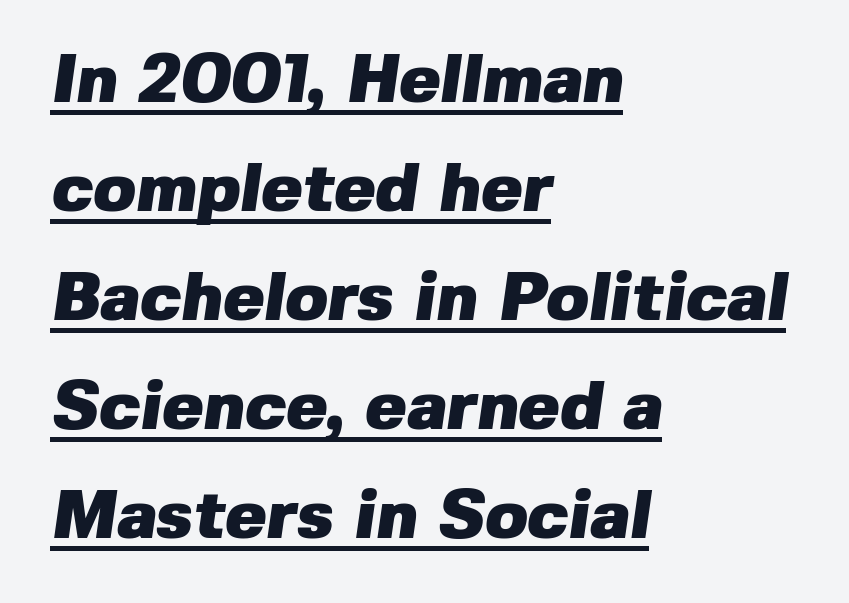
The image shows 69 px heavy sans-serif type; set left-aligned, normal line spacing (1.58x), normal letter spacing, underlined; low stroke contrast and a medium x-height.
